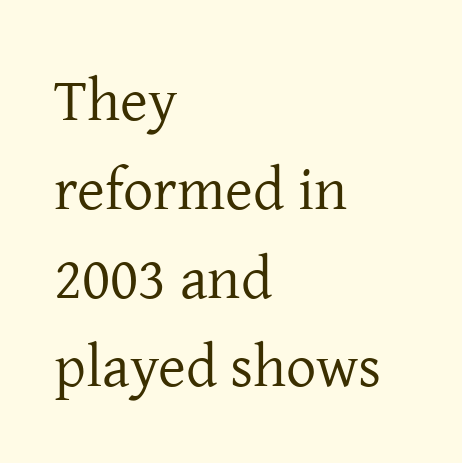
The image shows 60 px regular-weight serif type, upright; set left-aligned, normal line spacing (1.48x), normal letter spacing, not underlined; low stroke contrast and a medium x-height.
